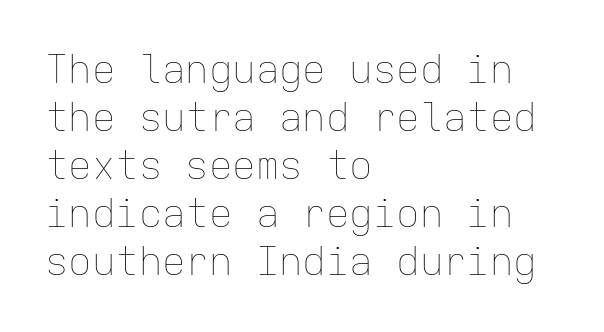
One-word summary of the alignment: left. Ascenders rise straight up at ninety degrees. Spacing between characters is what you'd get straight out of the box. Think of a typewriter: that constant character pitch is what you see here. The specimen omits any rule beneath the text block's lines.
